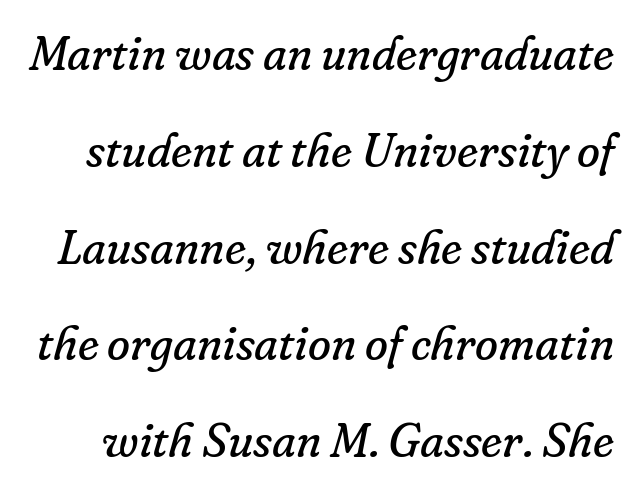
The typeface chosen for these lines features serifs. The designer dialed line spacing up above the default. This sample uses plain, unmodified letter spacing. A bare baseline throughout the passage.
